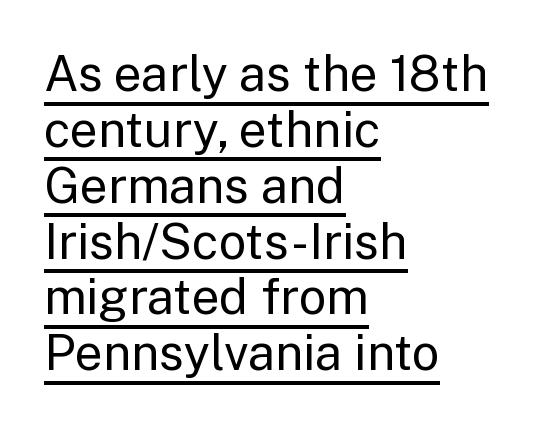
{"serif": "no", "italic": "no", "bold": "no", "weight": "regular", "width": "normal", "stroke_contrast": "low", "x_height": "medium", "monospaced": "no", "underline": "yes", "align": "left", "line_spacing": "tight", "line_spacing_ratio": 1.14, "letter_spacing": "normal", "letter_spacing_em": 0.0, "glyph_px": 49}
